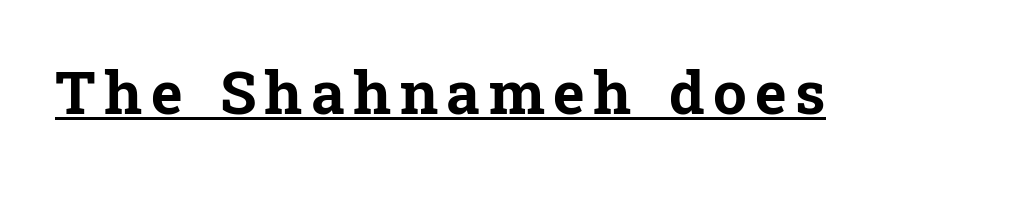
Q: Is the text bold? A: Yes.
Q: Is the text italic (slanted)? A: No, it is upright.
Q: Is the typeface a serif or a sans-serif typeface? A: Serif.
Q: Is the text underlined? A: Yes.
Q: Width (condensed, normal, or wide)? A: Normal.
Q: Stroke contrast? A: Low.
Q: x-height? A: Medium.
Q: Monospaced? A: No.
